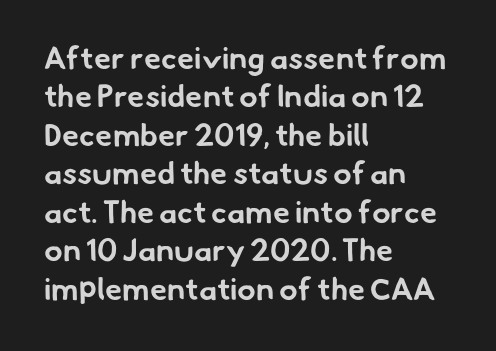
Q: Is the text bold? A: Yes.
Q: Is the typeface a serif or a sans-serif typeface? A: Sans-serif.
Q: Is the text underlined? A: No.
Q: How is the paragraph aligned? A: Left-aligned.
Q: Is the spacing between letters normal or unusually wide? A: Normal.
Q: Width (condensed, normal, or wide)? A: Normal.
Q: Stroke contrast? A: Low.
Q: x-height? A: Small.
Q: Monospaced? A: No.
